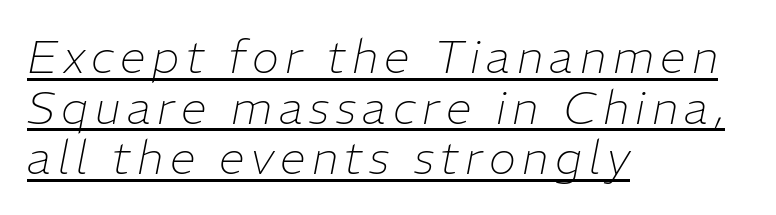
Q: Is the text bold? A: No.
Q: Is the text italic (slanted)? A: Yes, it leans right by about 11 degrees.
Q: Is the text underlined? A: Yes.
Q: How is the paragraph aligned? A: Left-aligned.
Q: Is the spacing between lines tight, normal or loose? A: Tight.
Q: Width (condensed, normal, or wide)? A: Normal.
Q: Stroke contrast? A: Low.
Q: x-height? A: Medium.
Q: Monospaced? A: No.
